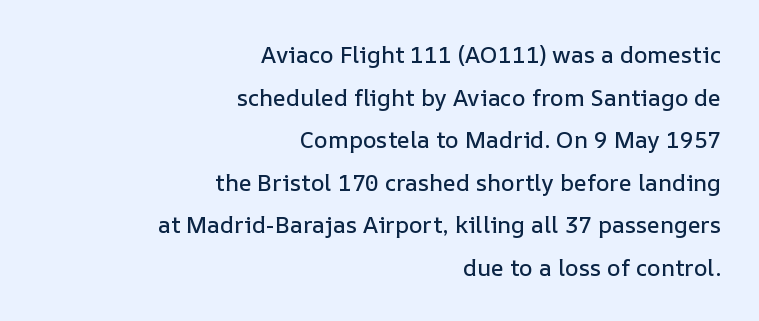
The lines in this sample share a right terminus and differ only in where they begin. The type is set solid horizontally, with unmodified tracking. Posture: straight, roman, zero tilt. Descenders are the only things crossing below the line.
